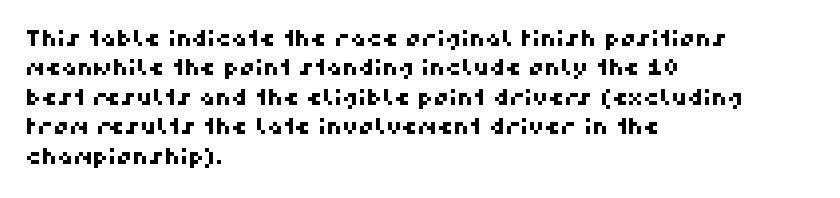
Q: Is the text underlined? A: No.
Q: How is the paragraph aligned? A: Left-aligned.
Q: Is the spacing between letters normal or unusually wide? A: Normal.
Q: Is the spacing between lines tight, normal or loose? A: Normal.
